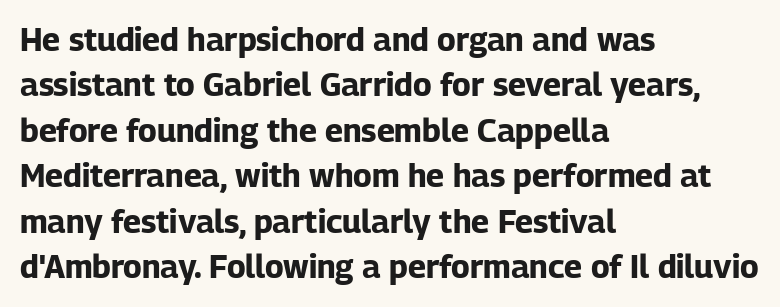
Q: Is the text bold? A: Yes.
Q: Is the text italic (slanted)? A: No, it is upright.
Q: Is the typeface a serif or a sans-serif typeface? A: Sans-serif.
Q: Is the text underlined? A: No.
Q: How is the paragraph aligned? A: Left-aligned.
Q: Is the spacing between letters normal or unusually wide? A: Normal.
Q: Is the spacing between lines tight, normal or loose? A: Normal.
Q: Width (condensed, normal, or wide)? A: Normal.
Q: Stroke contrast? A: Low.
Q: x-height? A: Medium.
Q: Monospaced? A: No.
